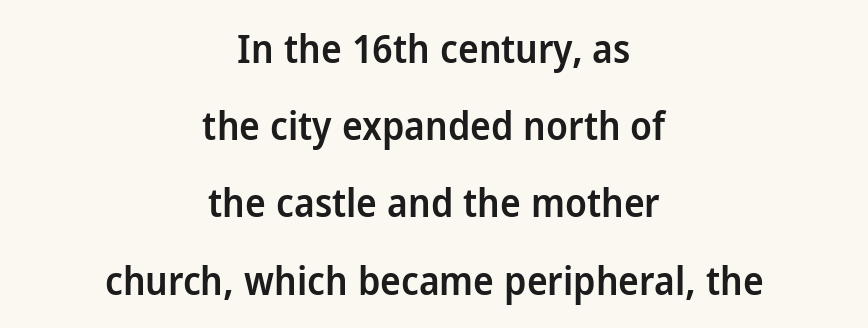
The image shows 39 px semibold sans-serif type, upright; set centered, loose line spacing (1.98x), normal letter spacing, not underlined; low stroke contrast and a medium x-height.
